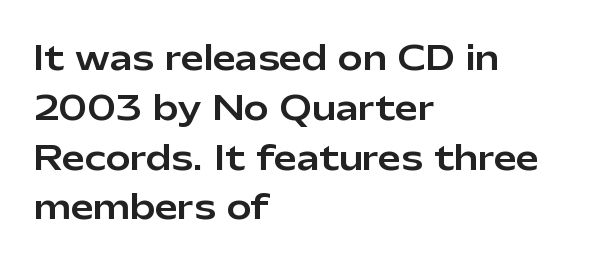
The image shows 33 px sans-serif type, upright; set left-aligned, normal line spacing (1.51x), normal letter spacing, not underlined; low stroke contrast and a medium x-height.
